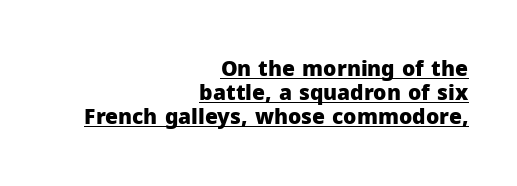
Q: Is the text bold? A: Yes.
Q: Is the text italic (slanted)? A: No, it is upright.
Q: Is the text underlined? A: Yes.
Q: How is the paragraph aligned? A: Right-aligned.
Q: Is the spacing between letters normal or unusually wide? A: Normal.
Q: Is the spacing between lines tight, normal or loose? A: Tight.
